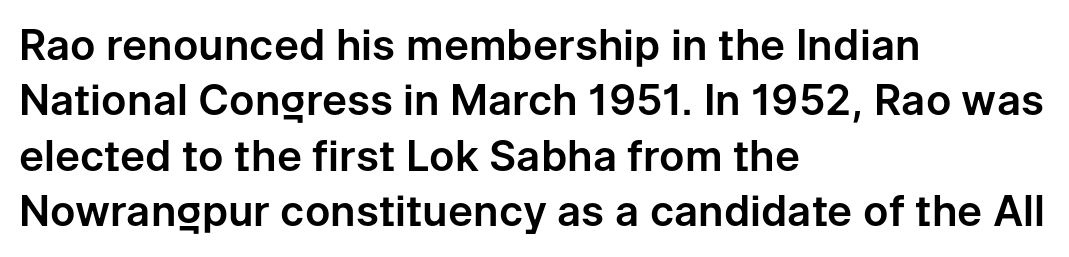
Nothing unusual about the tracking: characters are spaced as the font intends. Bare-footed words on every line. I'd call this a sans setting — the letters go barefoot. Left-aligned paragraph, ragged on the right. The lines sit at an ordinary, default distance from one another.
